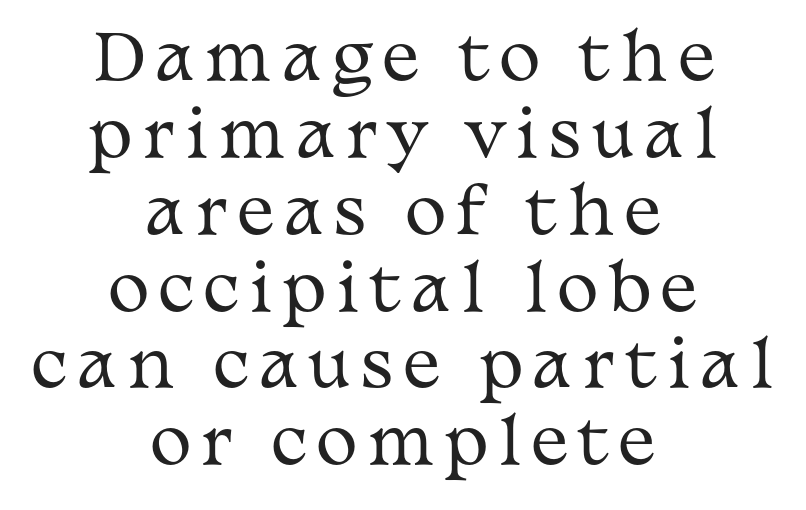
Q: Is the text bold? A: No.
Q: Is the text italic (slanted)? A: No, it is upright.
Q: Is the typeface a serif or a sans-serif typeface? A: Serif.
Q: Is the text underlined? A: No.
Q: How is the paragraph aligned? A: Centered.
Q: Width (condensed, normal, or wide)? A: Wide.
Q: Stroke contrast? A: Medium.
Q: x-height? A: Medium.
Q: Monospaced? A: No.
